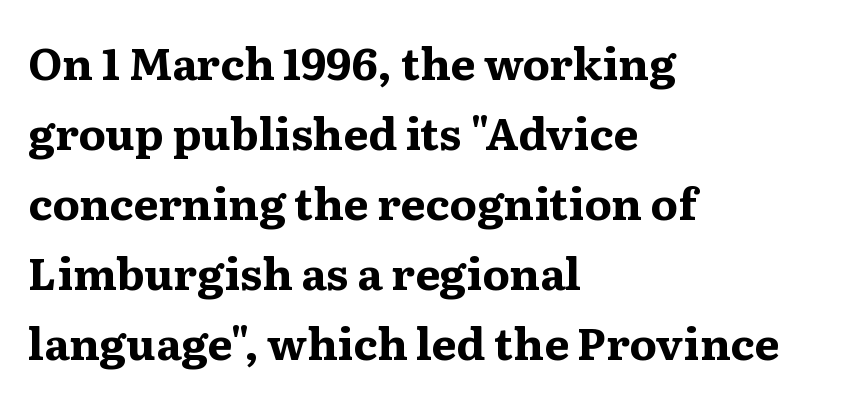
The passage shown is emphatically bold. Words float on clear page, feet unadorned. Nothing unusual about the tracking: characters are spaced as the font intends. Tall strokes in this sample are plumb rather than angled. Old-style or modern, the face here clearly has serifs.
